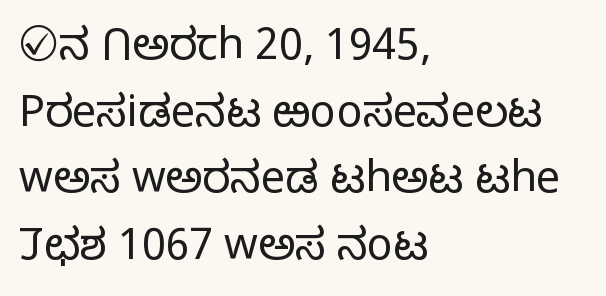
The image shows 43 px light sans-serif type, upright; set left-aligned, normal line spacing (1.55x), normal letter spacing, not underlined; low stroke contrast and a medium x-height.
